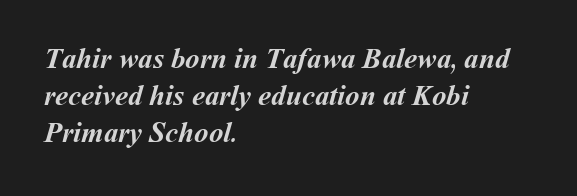
{"bold": "yes", "weight": "semibold", "width": "normal", "stroke_contrast": "medium", "x_height": "medium", "monospaced": "no", "underline": "no", "align": "left", "line_spacing": "normal", "line_spacing_ratio": 1.27, "letter_spacing": "normal", "letter_spacing_em": 0.0, "glyph_px": 29}
